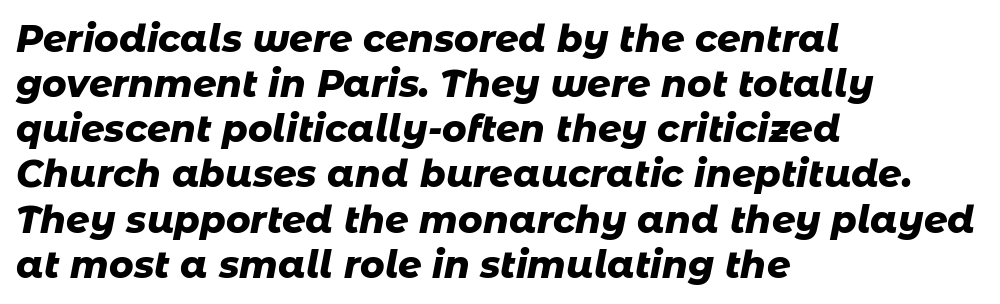
The image shows 37 px heavy type, italic (leaning right); set left-aligned, line spacing 1.22x, normal letter spacing, not underlined; low stroke contrast and a medium x-height.
